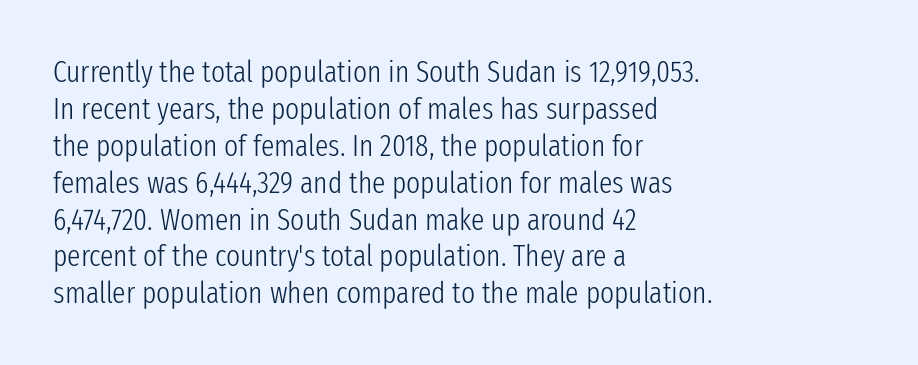
Reading down the block, your eye returns to a fixed left position each line. The font family rendered here belongs to the sans-serif group. Designer's note — italics off, roman on. Tracking here is standard; glyphs follow each other at the usual distance.
